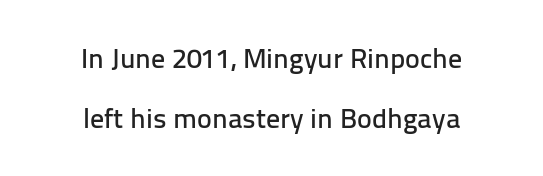
The letters sit at their default tracking, neither squeezed nor spread. Plain, unruled lines of type. Successive baselines arrive slowly, with a big drop between each. Does the type have serifs? No, each stem ends abruptly. Think of a printed novel: that variable character pitch is what you see here.
